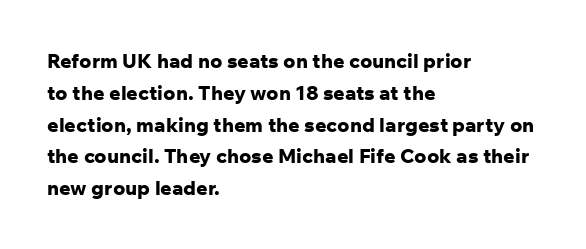
The image shows 20 px bold type, upright; set left-aligned, normal line spacing (1.59x), normal letter spacing, not underlined.
